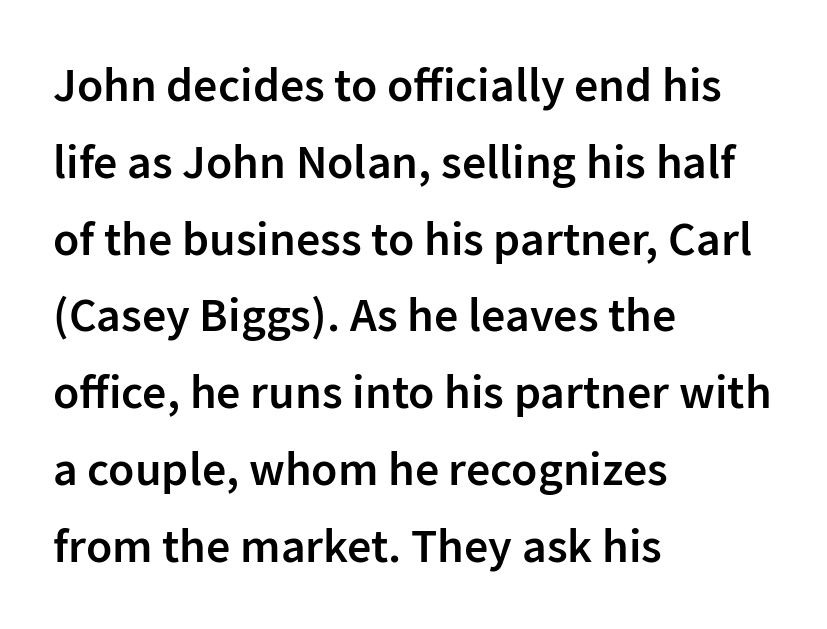
The image shows 48 px semibold sans-serif type, upright; set left-aligned, normal line spacing (1.6x), normal letter spacing, not underlined; low stroke contrast and a medium x-height.
